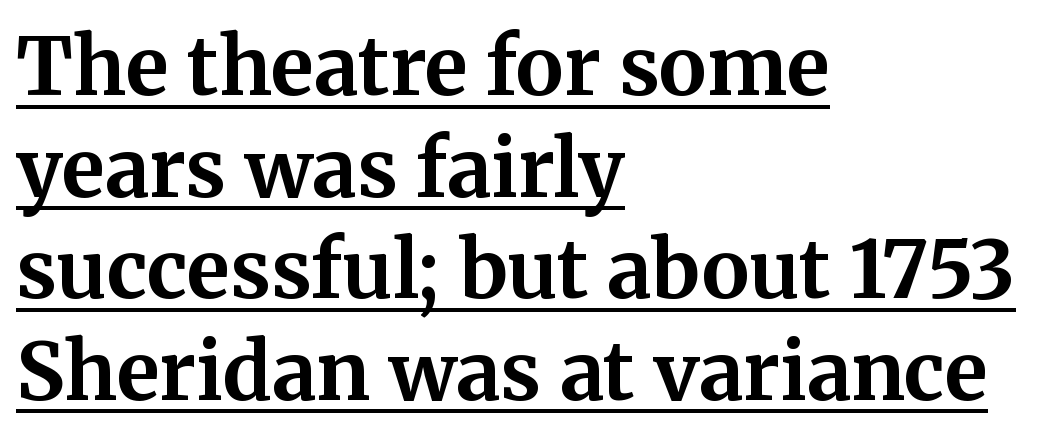
The image shows 80 px bold serif type, upright; set left-aligned, normal line spacing (1.27x), normal letter spacing, underlined; medium stroke contrast and a medium x-height.
